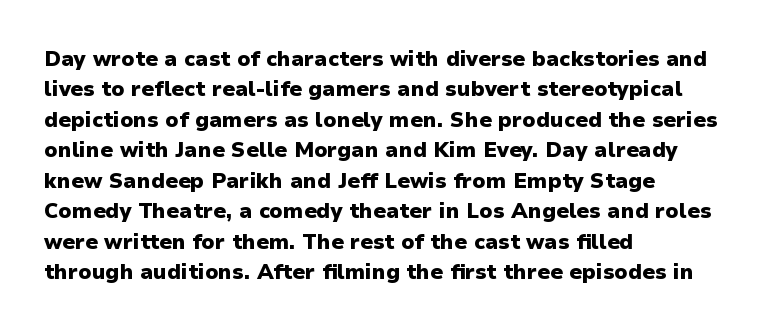
Notice how the stems are strictly vertical — no italics here. These words are printed bold, with thick strokes throughout. Leading: standard. You could call the tracking neutral — neither tight nor loose. The rendering anchors every line to the left-hand side. The words here are not underlined.
